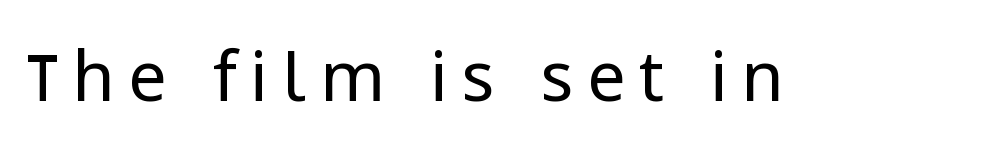
The image shows 69 px regular-weight sans-serif type, upright; set unusually wide letter spacing (+0.2 em), not underlined; low stroke contrast and a medium x-height.
